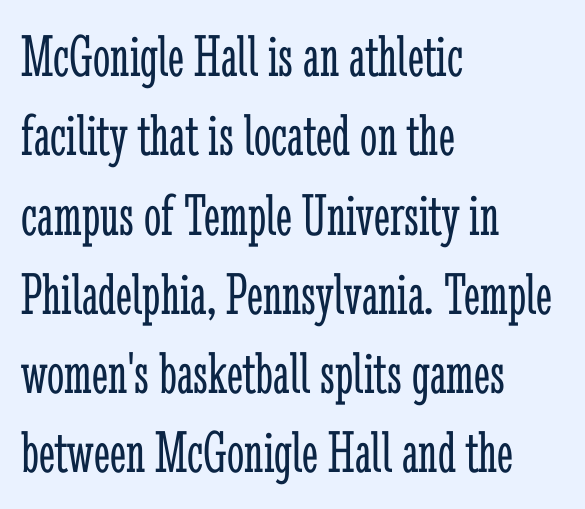
A roman cut, with each character standing at attention. Short and long lines alike share a common starting point at left. You could not count columns in this text — the font is proportionally spaced. Tracking here is standard; glyphs follow each other at the usual distance. No letter is thick-stroked: the sample isn't bold. These lines sit exactly where default settings would place them.
